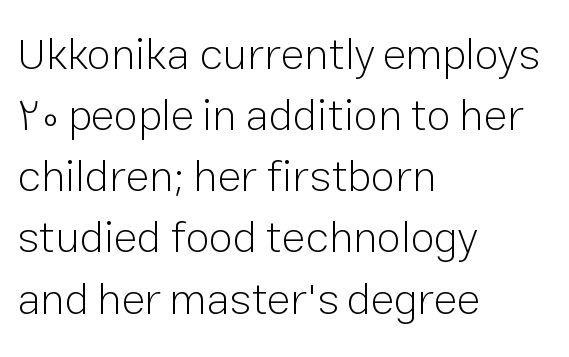
Character widths vary here, with narrow letters taking less room than wide ones. Is the letter spacing exaggerated? No — it looks like the ordinary default. The glyphs are unaccompanied by any horizontal stroke below them. Posture: upright roman.
